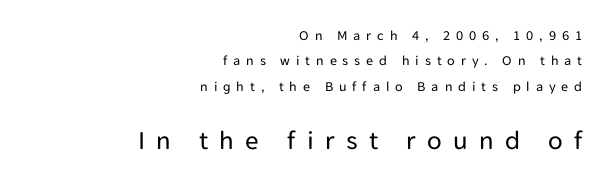
The image shows 27 px text type, upright; set right-aligned, line spacing 1.81x, unusually wide letter spacing (+0.42 em), not underlined; the second (bottom) block is 1.93x larger.
